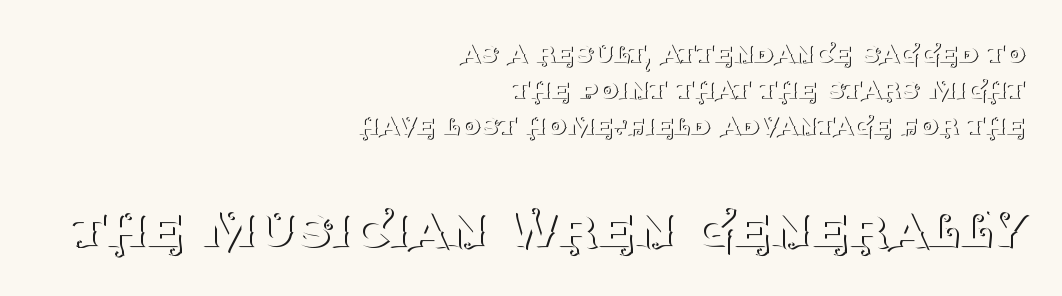
Each new line begins almost immediately beneath the previous one. Letter spacing: default. I'd call this a serif setting — the letters wear small feet. Unlike italic type, these characters show no tilt at all. Two sizes are in play, and the larger belongs to the second block. Notice how the passage keeps a crisp vertical edge on the right only.
